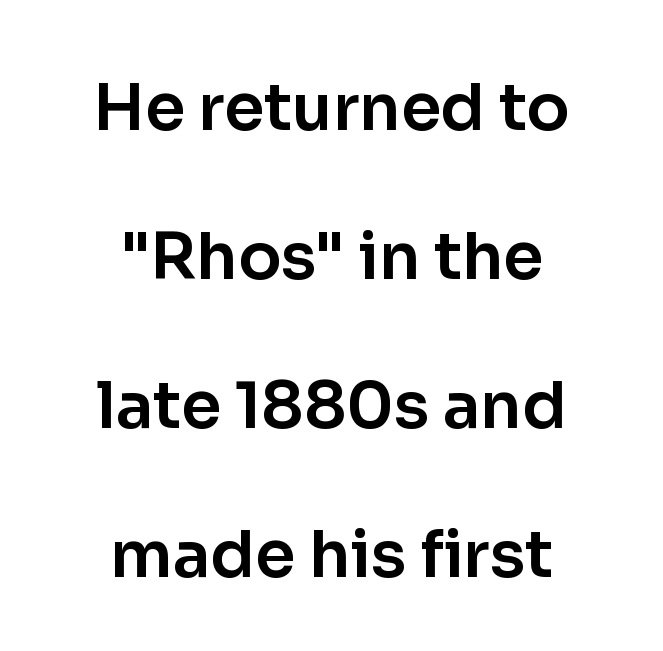
Characters follow at the spacing the type designer built in. In CSS terms this would be text-align: center. Character widths vary here, with narrow letters taking less room than wide ones. You can tell it's not italic because the verticals are truly vertical.
